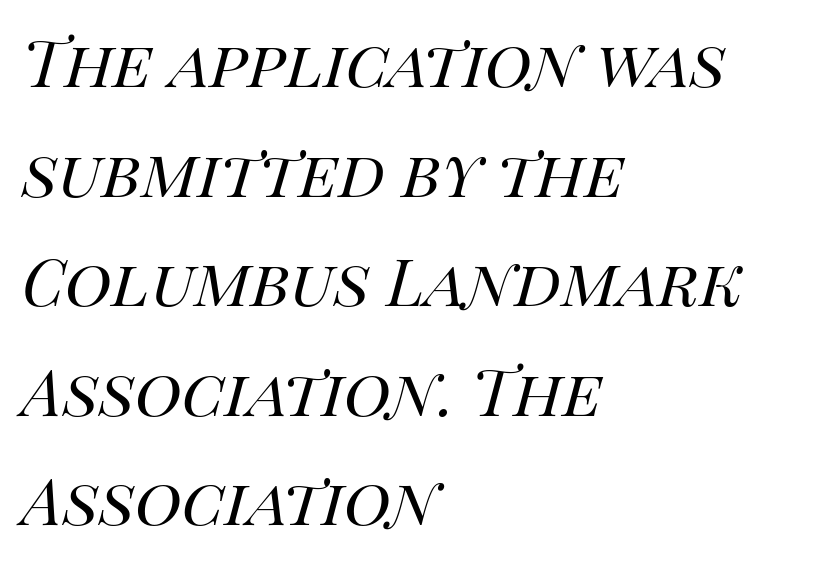
Q: Is the text bold? A: No.
Q: Is the text italic (slanted)? A: Yes, it leans right by about 14 degrees.
Q: Is the text underlined? A: No.
Q: How is the paragraph aligned? A: Left-aligned.
Q: Is the spacing between letters normal or unusually wide? A: Normal.
Q: Is the spacing between lines tight, normal or loose? A: Normal.
Q: Width (condensed, normal, or wide)? A: Normal.
Q: Stroke contrast? A: High.
Q: x-height? A: Large.
Q: Monospaced? A: No.
